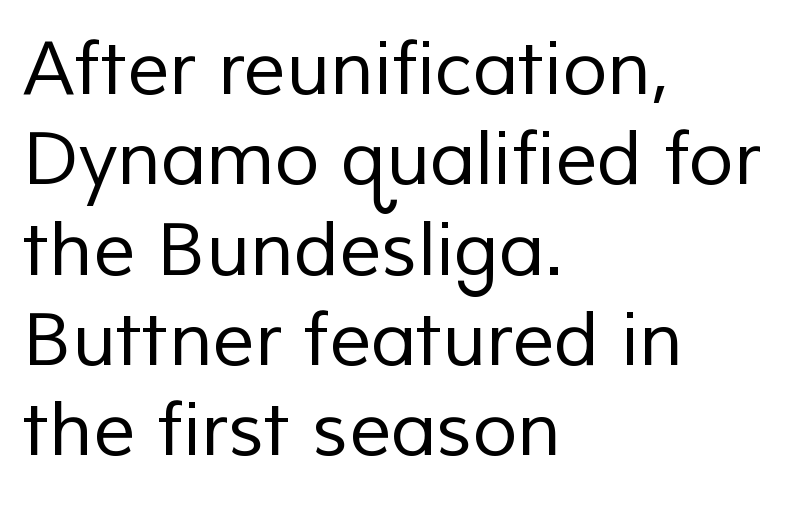
{"serif": "no", "bold": "no", "weight": "regular", "width": "normal", "stroke_contrast": "low", "x_height": "medium", "monospaced": "no", "underline": "no", "align": "left", "line_spacing_ratio": 1.22, "letter_spacing": "normal", "letter_spacing_em": 0.0, "glyph_px": 74}
